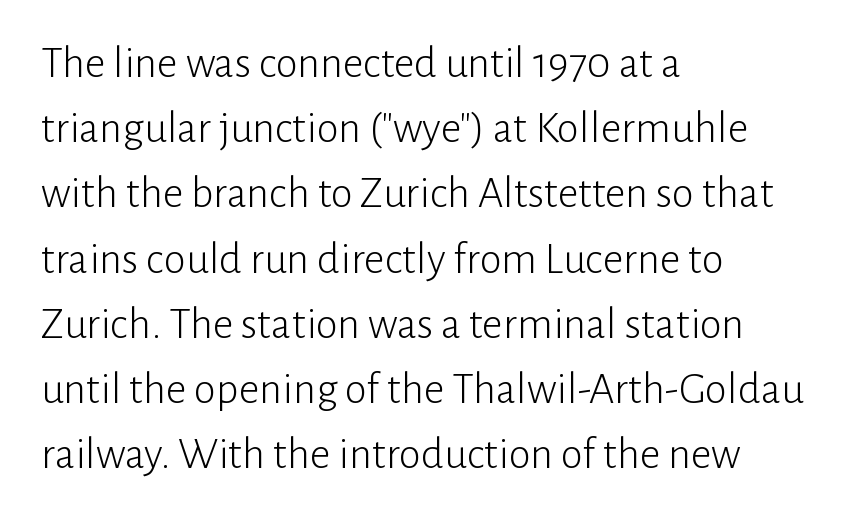
{"serif": "no", "italic": "no", "bold": "no", "weight": "light", "width": "normal", "stroke_contrast": "low", "x_height": "medium", "monospaced": "no", "underline": "no", "align": "left", "line_spacing": "normal", "line_spacing_ratio": 1.45, "letter_spacing": "normal", "letter_spacing_em": 0.0, "glyph_px": 45}
